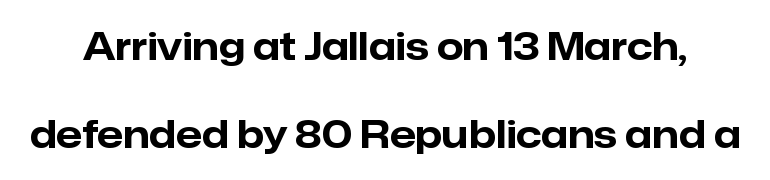
The image shows 38 px bold sans-serif type, upright; set loose line spacing (2.32x), normal letter spacing, not underlined; low stroke contrast and a medium x-height.
